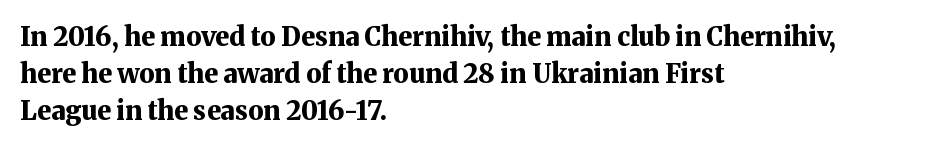
{"italic": "no", "bold": "yes", "underline": "no", "align": "left", "line_spacing": "normal", "line_spacing_ratio": 1.43, "letter_spacing": "normal", "letter_spacing_em": 0.0, "glyph_px": 26}
